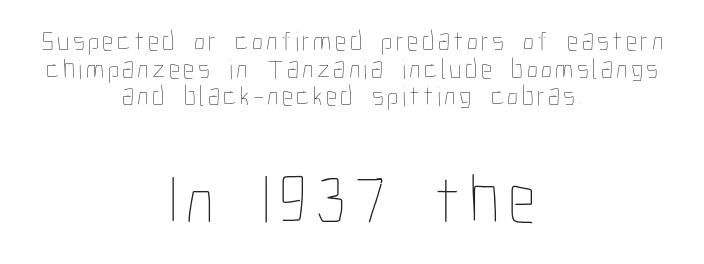
Q: Is the text bold? A: No.
Q: Is the text italic (slanted)? A: No, it is upright.
Q: Is the text underlined? A: No.
Q: How is the paragraph aligned? A: Centered.
Q: Is the spacing between lines tight, normal or loose? A: Tight.
Q: Which block of text is set in a larger size, the first (top) or the second (bottom)? A: The second (bottom) one.
Q: Width (condensed, normal, or wide)? A: Condensed.
Q: Stroke contrast? A: Low.
Q: x-height? A: Medium.
Q: Monospaced? A: No.
